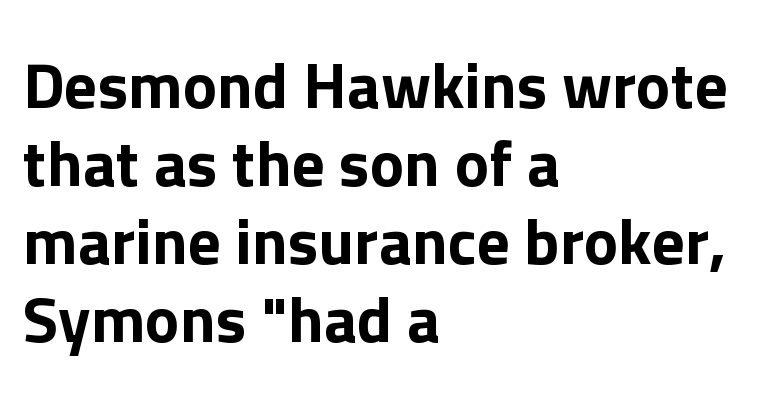
{"serif": "no", "italic": "no", "width": "normal", "stroke_contrast": "low", "x_height": "medium", "monospaced": "no", "underline": "no", "align": "left", "line_spacing_ratio": 1.2, "letter_spacing": "normal", "letter_spacing_em": 0.0, "glyph_px": 65}
